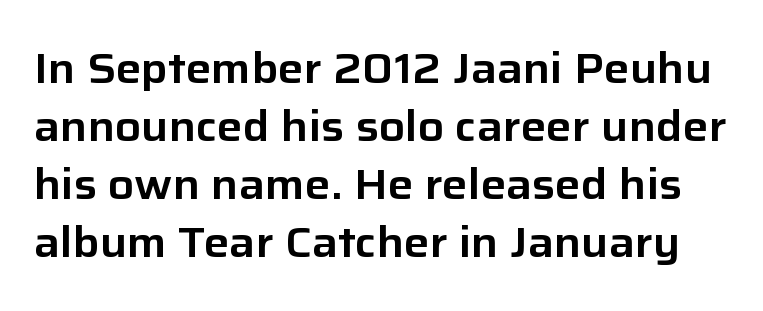
Q: Is the text italic (slanted)? A: No, it is upright.
Q: Is the typeface a serif or a sans-serif typeface? A: Sans-serif.
Q: Is the text underlined? A: No.
Q: Is the spacing between letters normal or unusually wide? A: Normal.
Q: Is the spacing between lines tight, normal or loose? A: Normal.
Q: Width (condensed, normal, or wide)? A: Normal.
Q: Stroke contrast? A: Low.
Q: x-height? A: Medium.
Q: Monospaced? A: No.
